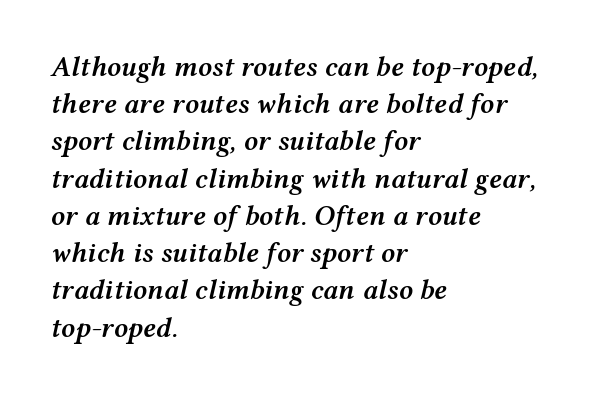
{"italic": "yes", "lean": "right", "slant_degrees": 12, "bold": "semi", "weight": "semibold", "width": "wide", "stroke_contrast": "medium", "x_height": "medium", "monospaced": "no", "underline": "no", "align": "left", "line_spacing": "normal", "line_spacing_ratio": 1.33, "letter_spacing": "normal", "letter_spacing_em": 0.0, "glyph_px": 28}
